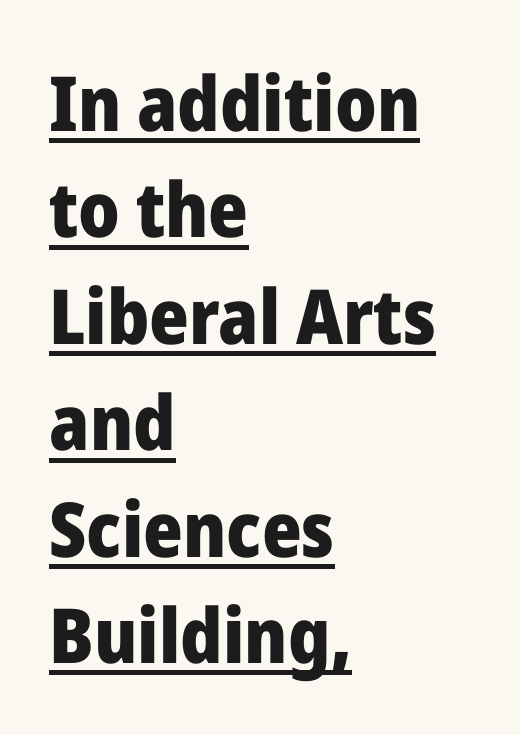
Q: Is the text bold? A: Yes.
Q: Is the text italic (slanted)? A: No, it is upright.
Q: Is the typeface a serif or a sans-serif typeface? A: Sans-serif.
Q: Is the text underlined? A: Yes.
Q: How is the paragraph aligned? A: Left-aligned.
Q: Is the spacing between letters normal or unusually wide? A: Normal.
Q: Is the spacing between lines tight, normal or loose? A: Normal.
Q: Width (condensed, normal, or wide)? A: Normal.
Q: Stroke contrast? A: Low.
Q: x-height? A: Medium.
Q: Monospaced? A: No.
